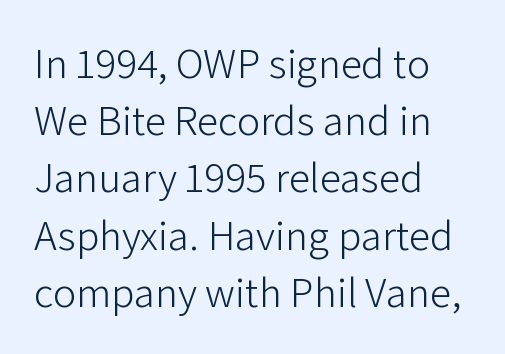
Q: Is the text bold? A: No.
Q: Is the text italic (slanted)? A: No, it is upright.
Q: Is the typeface a serif or a sans-serif typeface? A: Sans-serif.
Q: Is the text underlined? A: No.
Q: How is the paragraph aligned? A: Left-aligned.
Q: Is the spacing between letters normal or unusually wide? A: Normal.
Q: Is the spacing between lines tight, normal or loose? A: Normal.
Q: Width (condensed, normal, or wide)? A: Normal.
Q: Stroke contrast? A: Low.
Q: x-height? A: Medium.
Q: Monospaced? A: No.
